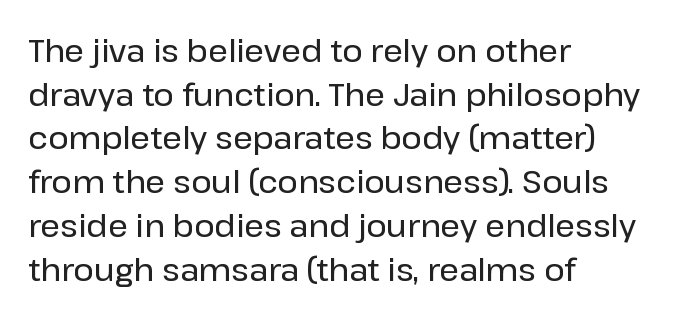
{"serif": "no", "italic": "no", "width": "normal", "stroke_contrast": "low", "x_height": "medium", "monospaced": "no", "underline": "no", "align": "left", "line_spacing": "normal", "line_spacing_ratio": 1.41, "letter_spacing": "normal", "letter_spacing_em": 0.0, "glyph_px": 31}
